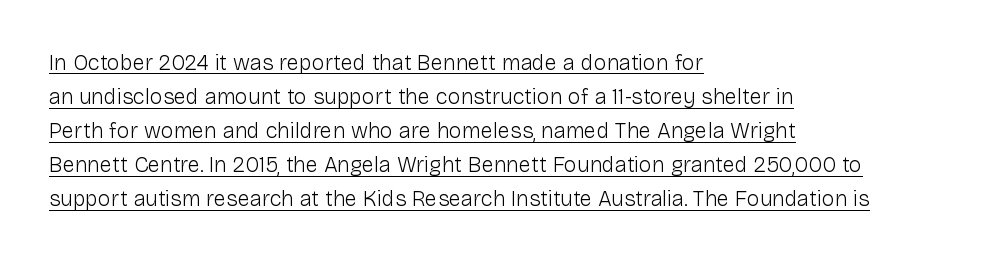
Q: Is the text bold? A: No.
Q: Is the text italic (slanted)? A: No, it is upright.
Q: Is the text underlined? A: Yes.
Q: How is the paragraph aligned? A: Left-aligned.
Q: Is the spacing between letters normal or unusually wide? A: Normal.
Q: Is the spacing between lines tight, normal or loose? A: Normal.
